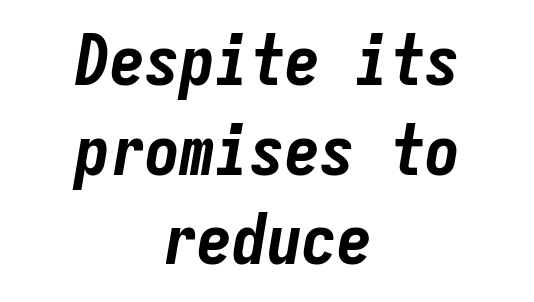
There is no visible air inserted between adjacent glyphs. The foot of each line stays bare and open. The lines in this sample share a center point and differ in where they start and stop. The passage shown is typed in a monospace face where columns stay perfectly aligned. Stroke thickness is high; the sample reads as a true bold. In terms of leading, this rendering sits right in the middle.
